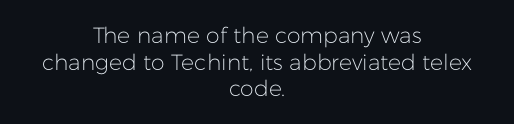
Q: Is the text bold? A: No.
Q: Is the text italic (slanted)? A: No, it is upright.
Q: Is the text underlined? A: No.
Q: How is the paragraph aligned? A: Centered.
Q: Is the spacing between letters normal or unusually wide? A: Normal.
